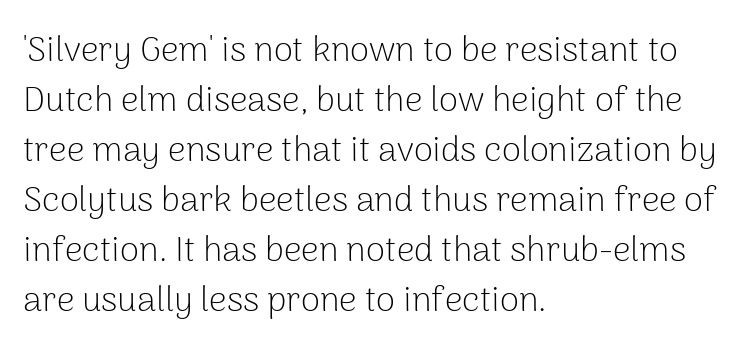
The image shows 35 px light sans-serif type, upright; set left-aligned, normal line spacing (1.43x), normal letter spacing, not underlined; low stroke contrast and a medium x-height.
